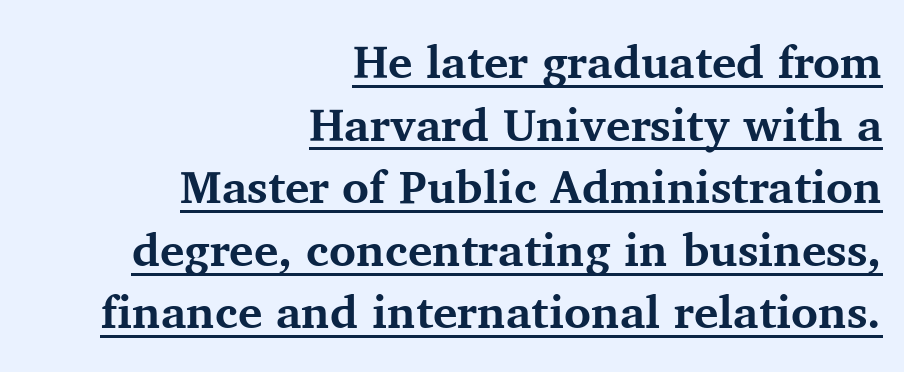
{"serif": "yes", "italic": "no", "bold": "yes", "weight": "bold", "width": "normal", "stroke_contrast": "medium", "x_height": "medium", "monospaced": "no", "underline": "yes", "align": "right", "line_spacing": "normal", "line_spacing_ratio": 1.36, "letter_spacing": "normal", "letter_spacing_em": 0.0, "glyph_px": 46}
